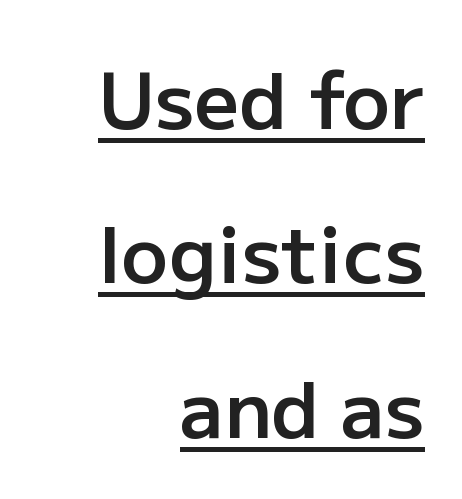
The image shows 78 px semibold sans-serif type, upright; set right-aligned, loose line spacing (1.98x), normal letter spacing, underlined; low stroke contrast and a medium x-height.
